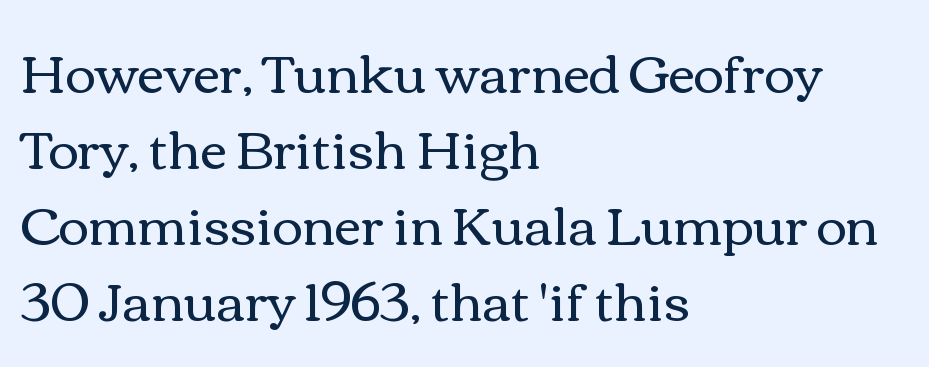
{"italic": "no", "bold": "no", "weight": "regular", "width": "wide", "x_height": "medium", "monospaced": "no", "underline": "no", "align": "left", "line_spacing": "normal", "line_spacing_ratio": 1.46, "letter_spacing": "normal", "letter_spacing_em": 0.0, "glyph_px": 52}
